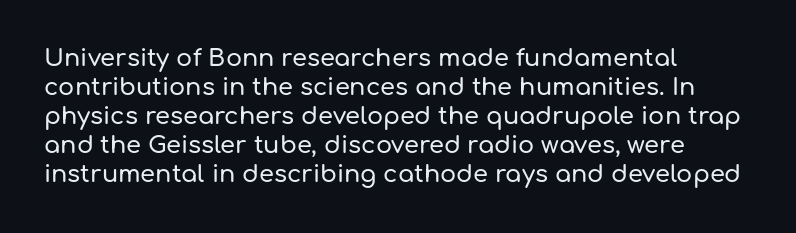
The area under the type is left untouched. Is the block centered? No — it sits flush against the left margin. Default kerning and tracking; the words read as compact shapes. Is there any slant? The stems are plumb.
